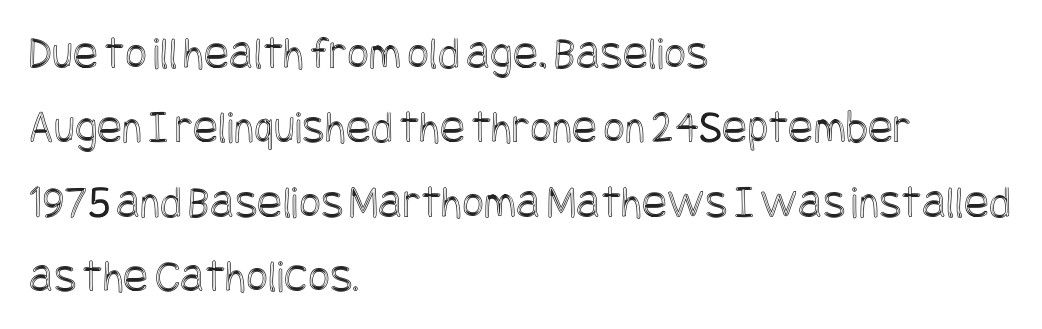
The image shows 47 px condensed type, upright; set left-aligned, normal line spacing (1.58x), normal letter spacing, not underlined; a large x-height.
